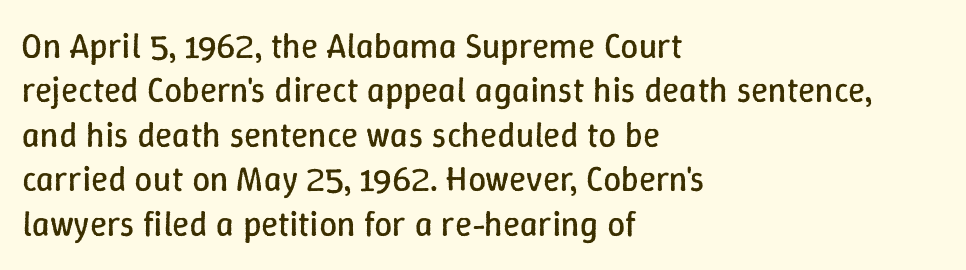
Descender tails drop into unmarked territory. How are the letters spaced? Ordinarily, with no added tracking. A typesetter would call this proportional, since set widths differ per character. The letterforms sit at book weight or below.
